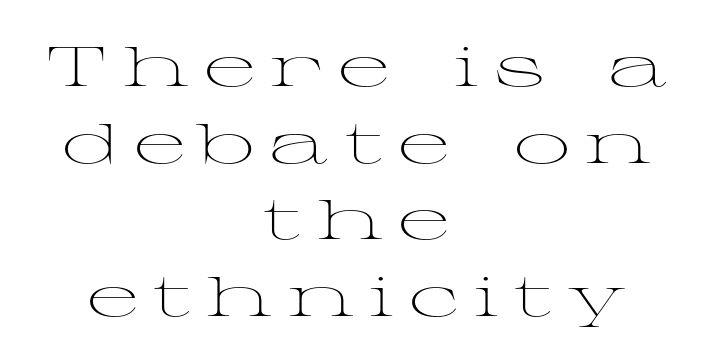
{"serif": "yes", "italic": "no", "bold": "no", "weight": "light", "width": "wide", "stroke_contrast": "medium", "x_height": "medium", "monospaced": "no", "underline": "no", "align": "center", "line_spacing": "normal", "line_spacing_ratio": 1.37, "letter_spacing": "wide", "letter_spacing_em": 0.27, "glyph_px": 56}
